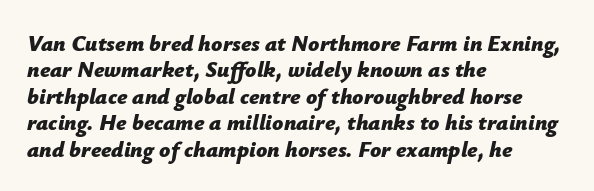
{"italic": "yes", "lean": "right", "slant_degrees": 12, "bold": "yes", "underline": "no", "align": "left", "line_spacing_ratio": 1.2, "letter_spacing": "normal", "letter_spacing_em": 0.0, "glyph_px": 22}
